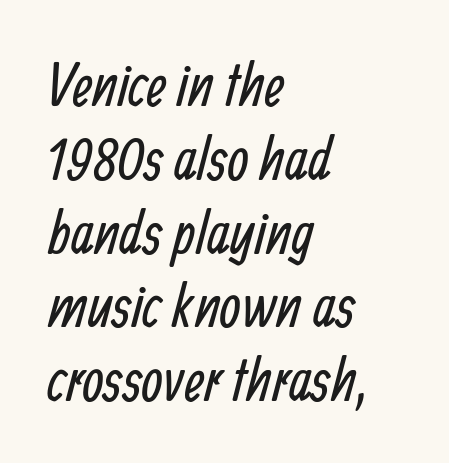
Is this a fixed-width face? No — the glyphs have proportional, varying widths. You can tell from the bare stems that sans-serif type was used. A bare baseline throughout the passage. Typeset ragged right — the left edge is the straight one.
